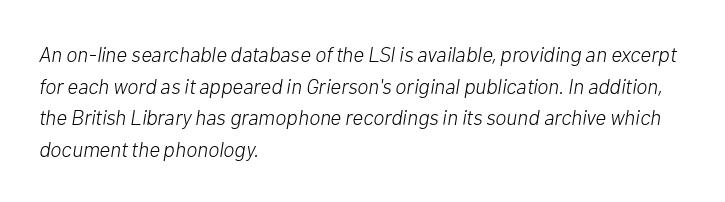
The image shows 21 px text type, italic (leaning right); set left-aligned, normal line spacing (1.51x), normal letter spacing, not underlined.
